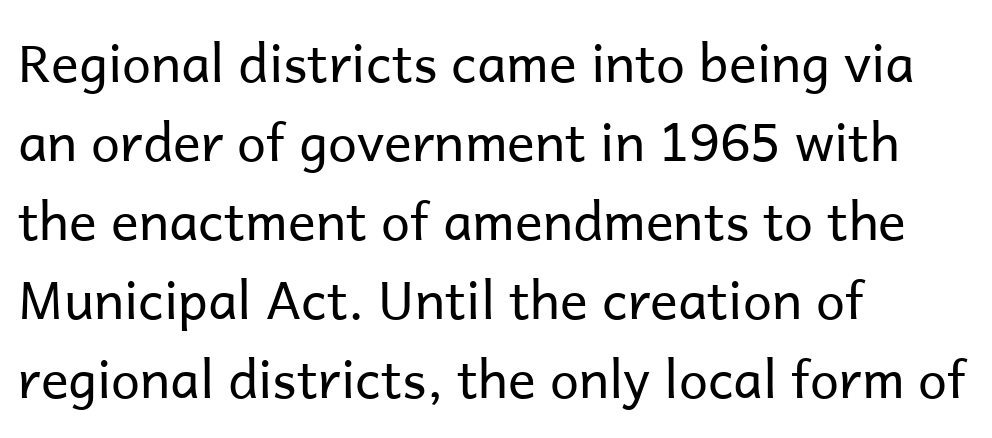
Q: Is the text bold? A: No.
Q: Is the text italic (slanted)? A: No, it is upright.
Q: Is the typeface a serif or a sans-serif typeface? A: Sans-serif.
Q: Is the text underlined? A: No.
Q: How is the paragraph aligned? A: Left-aligned.
Q: Is the spacing between letters normal or unusually wide? A: Normal.
Q: Is the spacing between lines tight, normal or loose? A: Normal.
Q: Width (condensed, normal, or wide)? A: Normal.
Q: Stroke contrast? A: Low.
Q: x-height? A: Medium.
Q: Monospaced? A: No.
